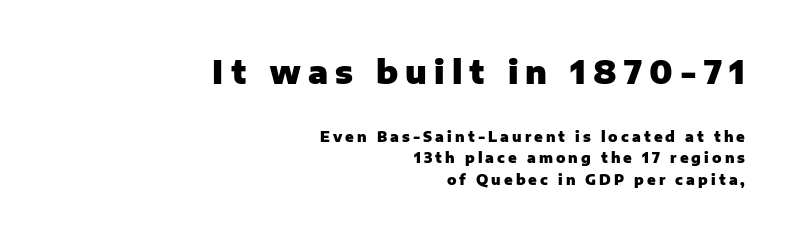
Q: Is the text bold? A: Yes.
Q: Is the text italic (slanted)? A: No, it is upright.
Q: Is the typeface a serif or a sans-serif typeface? A: Sans-serif.
Q: Is the text underlined? A: No.
Q: How is the paragraph aligned? A: Right-aligned.
Q: Is the spacing between letters normal or unusually wide? A: Unusually wide.
Q: Is the spacing between lines tight, normal or loose? A: Normal.
Q: Which block of text is set in a larger size, the first (top) or the second (bottom)? A: The first (top) one.
Q: Width (condensed, normal, or wide)? A: Normal.
Q: Stroke contrast? A: Low.
Q: x-height? A: Medium.
Q: Monospaced? A: No.
